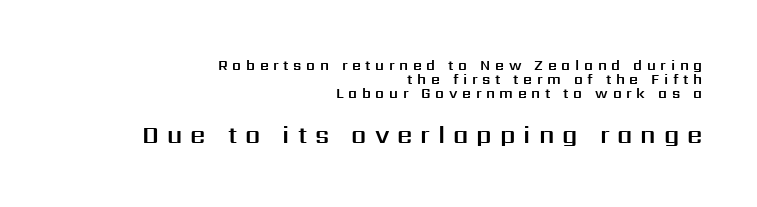
The image shows 24 px text type, upright; set right-aligned, tight line spacing (1.01x), unusually wide letter spacing (+0.33 em), not underlined; the second (bottom) block is 1.71x larger.
